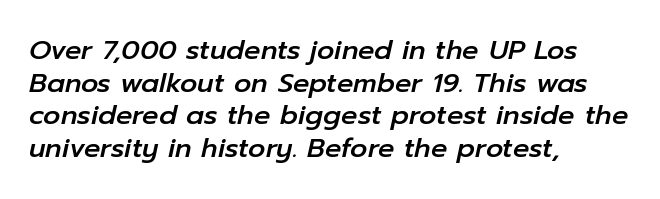
Q: Is the text italic (slanted)? A: Yes, it leans right by about 12 degrees.
Q: Is the text underlined? A: No.
Q: How is the paragraph aligned? A: Left-aligned.
Q: Is the spacing between letters normal or unusually wide? A: Normal.
